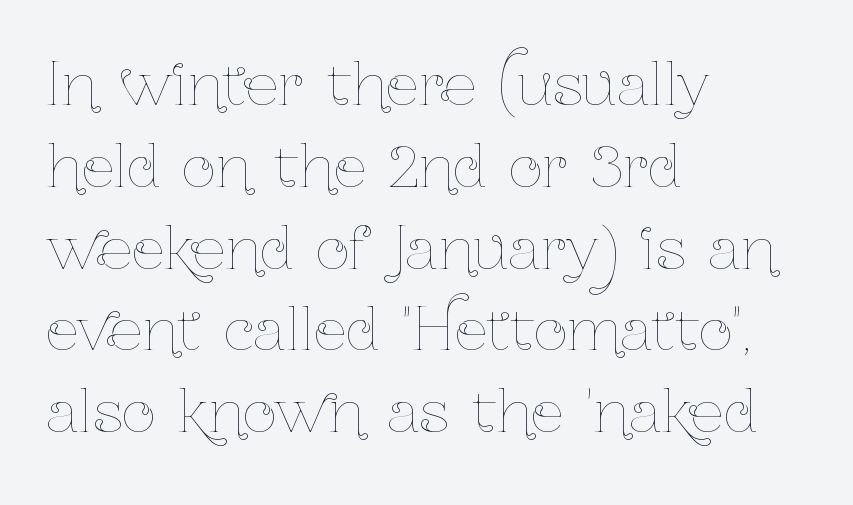
{"italic": "no", "bold": "no", "weight": "thin", "width": "condensed", "stroke_contrast": "low", "x_height": "medium", "monospaced": "no", "underline": "no", "align": "left", "line_spacing": "normal", "line_spacing_ratio": 1.41, "letter_spacing": "normal", "letter_spacing_em": 0.0, "glyph_px": 58}
